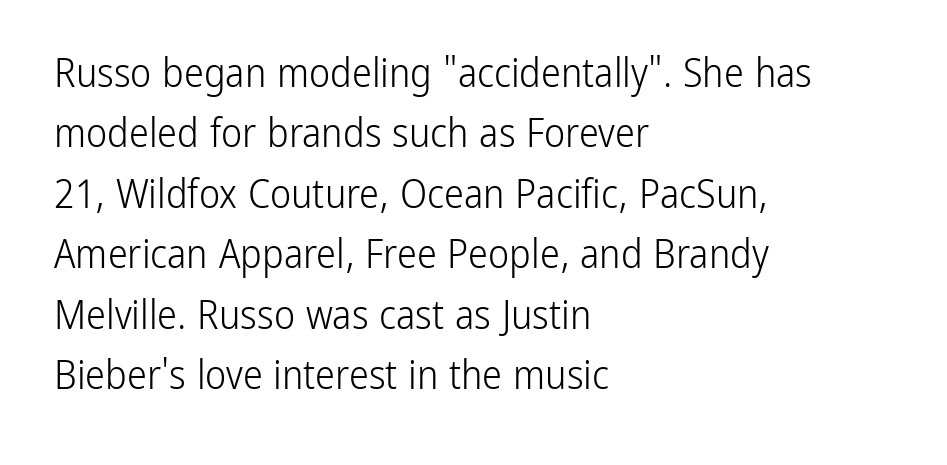
A typesetter would label this face a sans. Stems here are at most as thick as an everyday book face. Posture: vertical. A clean baseline with only descenders dipping below it. Normally led — the rows are evenly, conventionally spaced. Tracking here is standard; glyphs follow each other at the usual distance.
